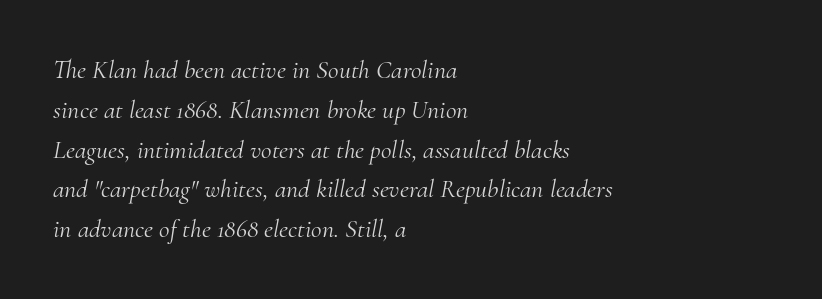
The image shows 26 px text type, italic (leaning right); set left-aligned, normal line spacing (1.53x), normal letter spacing, not underlined.
